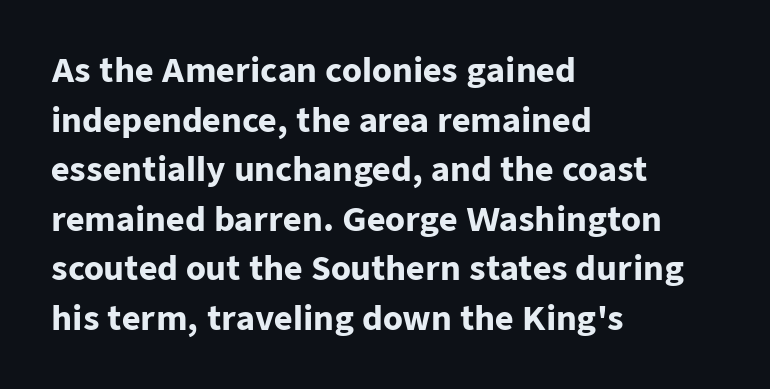
The image shows 32 px heavy sans-serif type, upright; set left-aligned, normal line spacing (1.55x), normal letter spacing, not underlined; low stroke contrast and a medium x-height.
